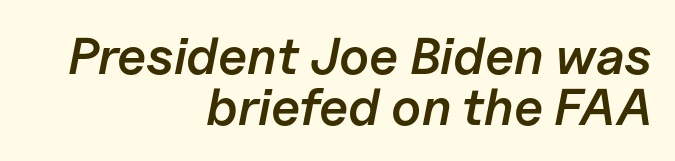
Q: Is the text bold? A: Semi-bold.
Q: Is the text italic (slanted)? A: Yes, it leans right by about 11 degrees.
Q: Is the text underlined? A: No.
Q: How is the paragraph aligned? A: Right-aligned.
Q: Is the spacing between letters normal or unusually wide? A: Normal.
Q: Is the spacing between lines tight, normal or loose? A: Tight.
Q: Width (condensed, normal, or wide)? A: Normal.
Q: Stroke contrast? A: Low.
Q: x-height? A: Medium.
Q: Monospaced? A: No.
